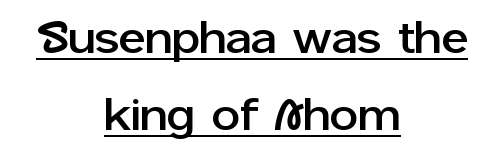
The characters display no serif detailing; their extremities are plain. Tracking here is standard; glyphs follow each other at the usual distance. Designer's note — italics off, roman on. Character widths vary here, with narrow letters taking less room than wide ones. Looks like someone drew a line under every word here. This rendering uses center alignment, leaving both contours irregular but symmetric.
